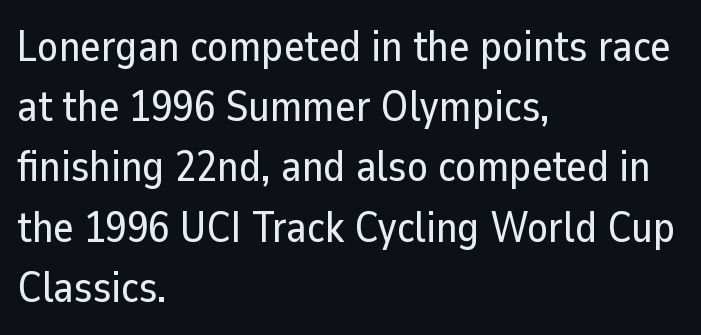
Q: Is the text italic (slanted)? A: No, it is upright.
Q: Is the typeface a serif or a sans-serif typeface? A: Sans-serif.
Q: Is the text underlined? A: No.
Q: How is the paragraph aligned? A: Left-aligned.
Q: Is the spacing between letters normal or unusually wide? A: Normal.
Q: Is the spacing between lines tight, normal or loose? A: Normal.
Q: Width (condensed, normal, or wide)? A: Normal.
Q: Stroke contrast? A: Low.
Q: x-height? A: Medium.
Q: Monospaced? A: No.
